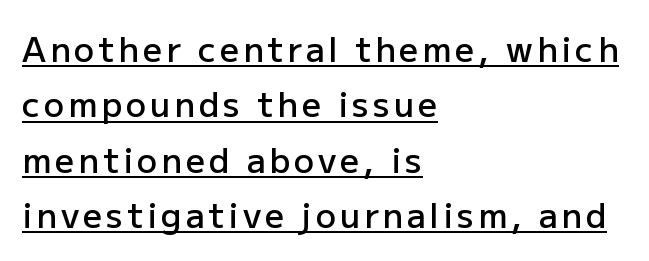
One glance says typical: line gaps are just what's usual. Quick note: underline on. Notice how the stems are strictly vertical — no italics here. This rendering uses left alignment, leaving the right contour irregular. Students, this is semibold: more ink than regular, less than bold.
